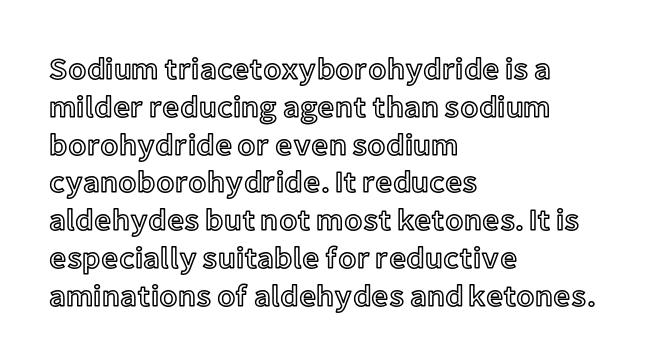
{"italic": "no", "width": "normal", "x_height": "medium", "monospaced": "no", "underline": "no", "align": "left", "line_spacing": "normal", "line_spacing_ratio": 1.26, "letter_spacing": "normal", "letter_spacing_em": 0.0, "glyph_px": 30}
